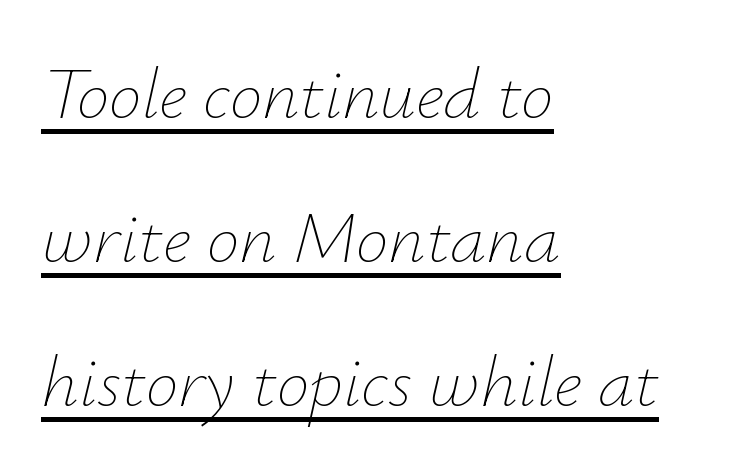
{"italic": "yes", "lean": "right", "slant_degrees": 12, "bold": "no", "weight": "thin", "width": "normal", "stroke_contrast": "low", "x_height": "small", "monospaced": "no", "underline": "yes", "align": "left", "line_spacing": "loose", "line_spacing_ratio": 1.97, "letter_spacing": "normal", "letter_spacing_em": 0.0, "glyph_px": 73}
